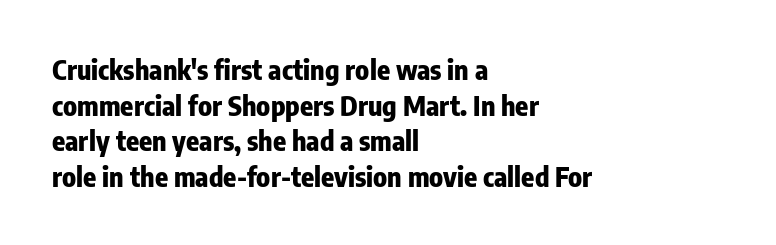
A typesetter would call this leading conventional body-copy spacing. Standard letterfit; no display-style spreading of the glyphs. The axis of the letterforms is exactly vertical. Typeset ragged right — the left edge is the straight one. Clear beneath every line of the passage. Each glyph is drawn with heavy, bold strokes.
